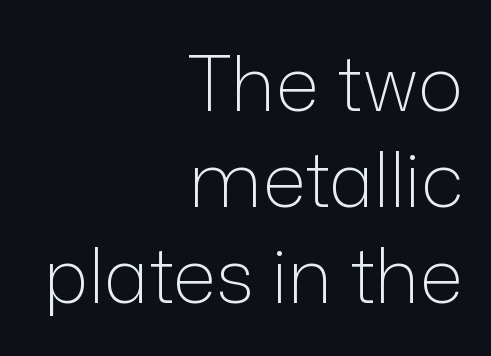
The image shows 76 px light sans-serif type, upright; set right-aligned, normal line spacing (1.26x), normal letter spacing, not underlined; low stroke contrast and a medium x-height.
